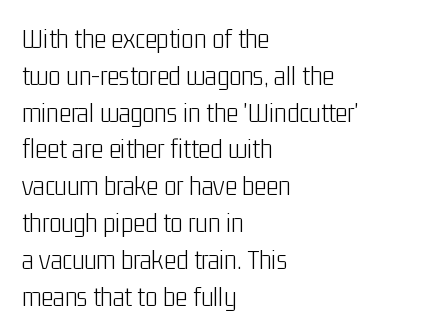
{"serif": "no", "italic": "no", "bold": "no", "weight": "light", "width": "condensed", "stroke_contrast": "low", "x_height": "medium", "monospaced": "no", "underline": "no", "align": "left", "line_spacing": "normal", "line_spacing_ratio": 1.27, "letter_spacing": "normal", "letter_spacing_em": 0.0, "glyph_px": 29}
